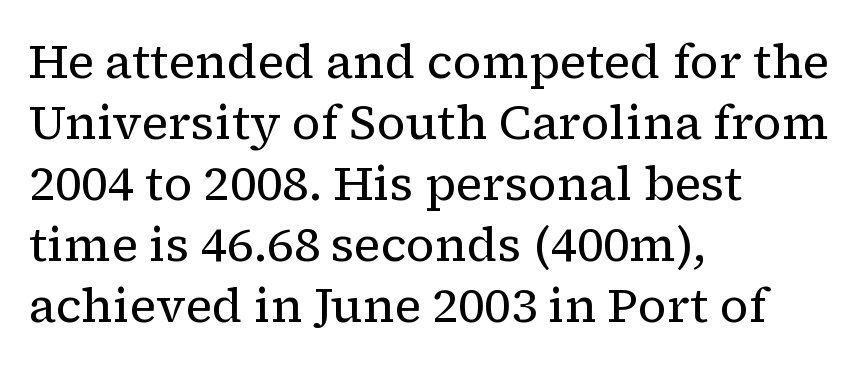
The image shows 47 px regular-weight serif type, upright; set left-aligned, normal line spacing (1.3x), normal letter spacing, not underlined; low stroke contrast and a medium x-height.
